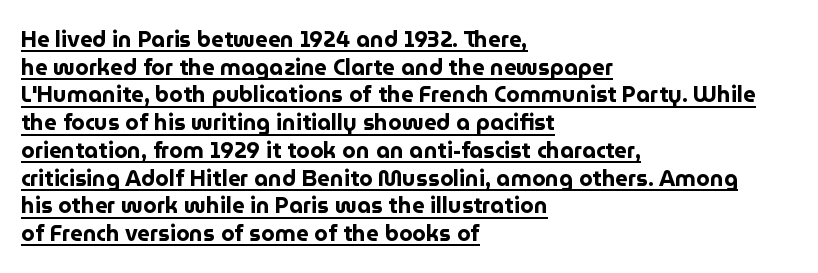
The image shows 22 px bold type, upright; set left-aligned, normal line spacing (1.26x), normal letter spacing, underlined.
